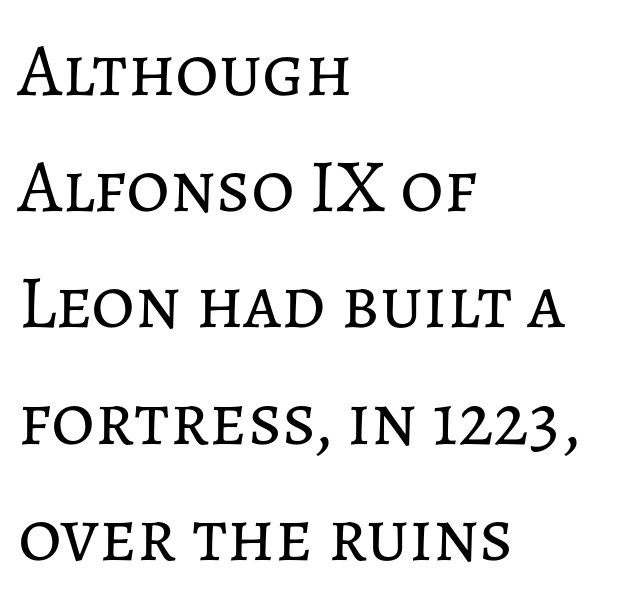
Q: Is the text bold? A: No.
Q: Is the text italic (slanted)? A: No, it is upright.
Q: Is the text underlined? A: No.
Q: How is the paragraph aligned? A: Left-aligned.
Q: Is the spacing between letters normal or unusually wide? A: Normal.
Q: Is the spacing between lines tight, normal or loose? A: Normal.
Q: Width (condensed, normal, or wide)? A: Normal.
Q: Stroke contrast? A: Low.
Q: x-height? A: Medium.
Q: Monospaced? A: No.
